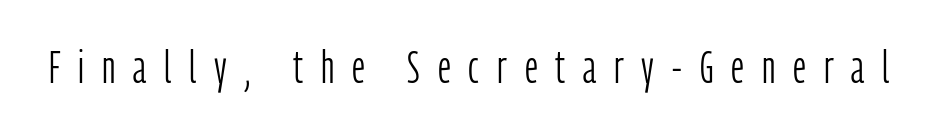
The rendering uses natural spacing where letterforms have individual widths. Unmarked baselines from the first word to the last. How are the letters spaced? Widely, with obvious added tracking. Upright lettering throughout. The passage shown is typeset with a sans-serif family. Summary of weight: not heavy and not bold.
